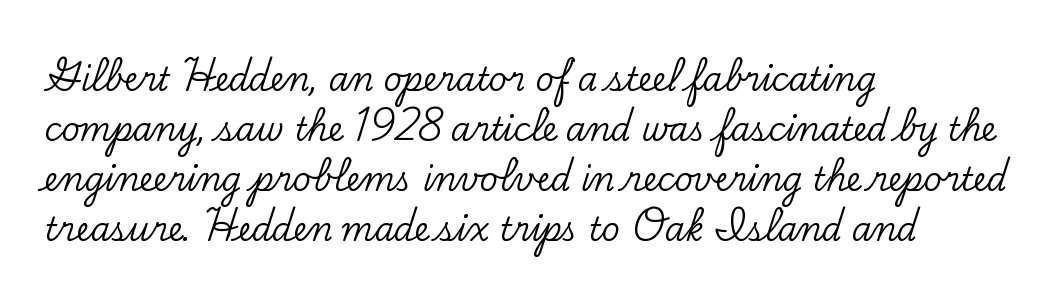
The image shows 32 px serif type; set left-aligned, normal line spacing (1.56x), normal letter spacing, not underlined; low stroke contrast and a small x-height.
